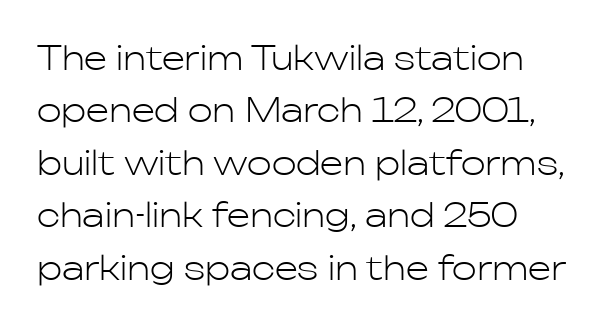
{"serif": "no", "italic": "no", "bold": "no", "weight": "light", "width": "normal", "stroke_contrast": "low", "x_height": "medium", "monospaced": "no", "underline": "no", "align": "left", "line_spacing": "normal", "line_spacing_ratio": 1.59, "letter_spacing": "normal", "letter_spacing_em": 0.0, "glyph_px": 33}
